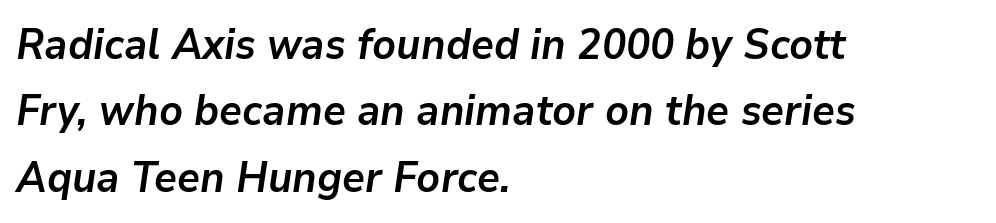
Here the glyphs are tracked normally, forming tight word shapes. Varying glyph widths throughout — classic text-font behaviour. You can tell it's italic because the verticals aren't actually vertical. All the whitespace from short lines collects on the right. Students, this is bold: see how much ink each stroke carries. Whoever set this chose a conventional vertical rhythm.
